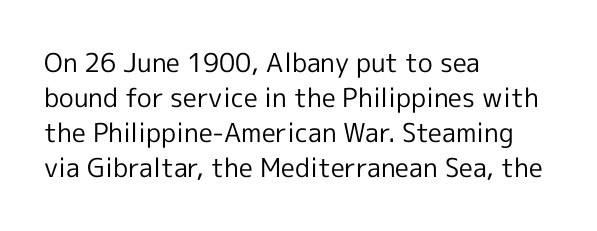
How are the letters spaced? Ordinarily, with no added tracking. Has an underline been added? It has not. Honestly, the row spacing looks completely unremarkable. The font is comparable to plain body text, perhaps lighter. Visually the block forms a straight wall on the left and a jagged coastline on the right.
